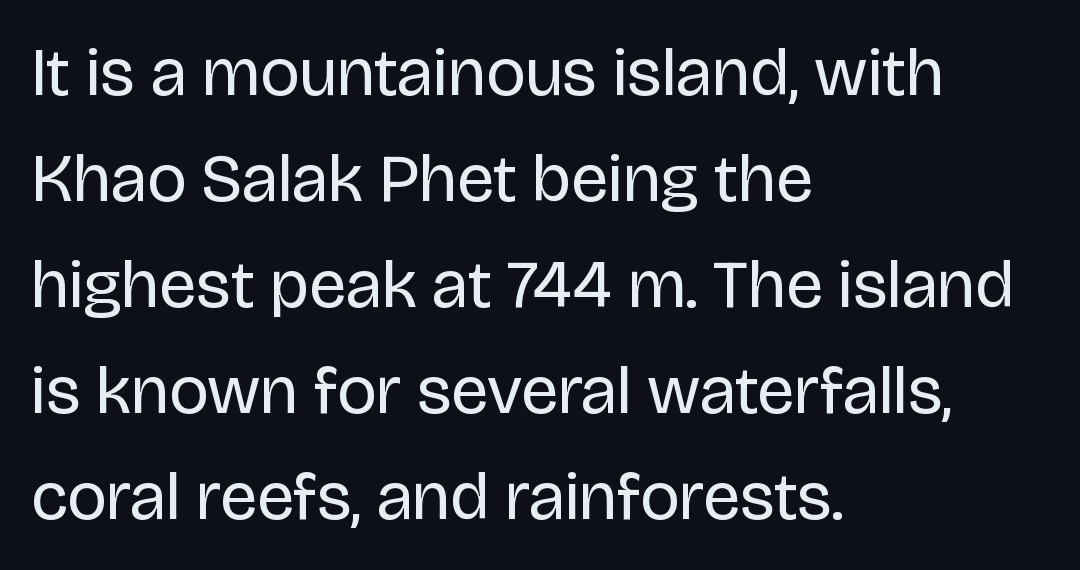
These lines are composed in type without serifs. Think of a printed novel: that variable character pitch is what you see here. Compared with typical paragraphs, the rows here are spaced about the same. The typeface has the unassuming heft of standard copy or less.
